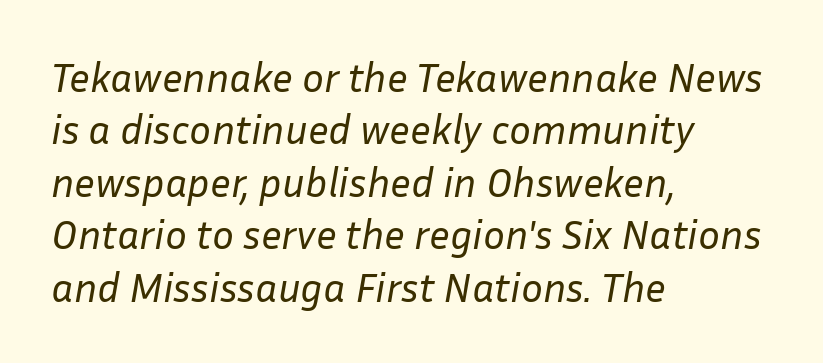
Q: Is the text bold? A: No.
Q: Is the text italic (slanted)? A: Yes, it leans right by about 10 degrees.
Q: Is the text underlined? A: No.
Q: How is the paragraph aligned? A: Left-aligned.
Q: Is the spacing between letters normal or unusually wide? A: Normal.
Q: Is the spacing between lines tight, normal or loose? A: Normal.
Q: Width (condensed, normal, or wide)? A: Normal.
Q: Stroke contrast? A: Low.
Q: x-height? A: Medium.
Q: Monospaced? A: No.
